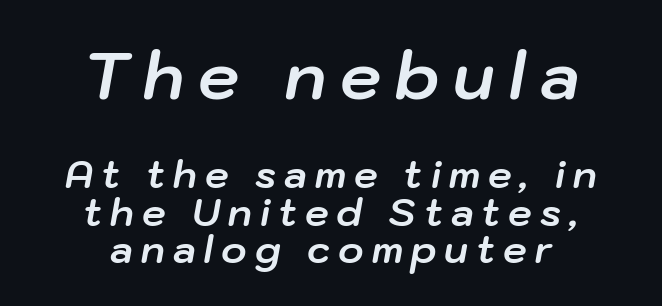
Q: Is the text bold? A: Yes.
Q: Is the text italic (slanted)? A: Yes, it leans right by about 10 degrees.
Q: Is the text underlined? A: No.
Q: How is the paragraph aligned? A: Centered.
Q: Is the spacing between letters normal or unusually wide? A: Unusually wide.
Q: Is the spacing between lines tight, normal or loose? A: Tight.
Q: Which block of text is set in a larger size, the first (top) or the second (bottom)? A: The first (top) one.
Q: Width (condensed, normal, or wide)? A: Normal.
Q: Stroke contrast? A: Low.
Q: x-height? A: Medium.
Q: Monospaced? A: No.
